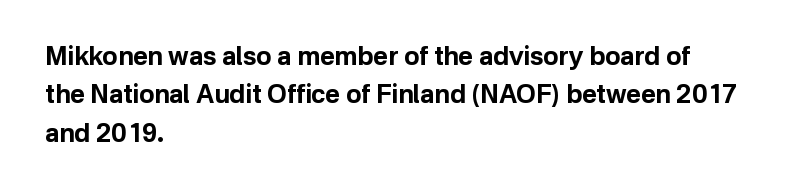
The image shows 25 px bold type, upright; set left-aligned, normal line spacing (1.54x), normal letter spacing, not underlined.
